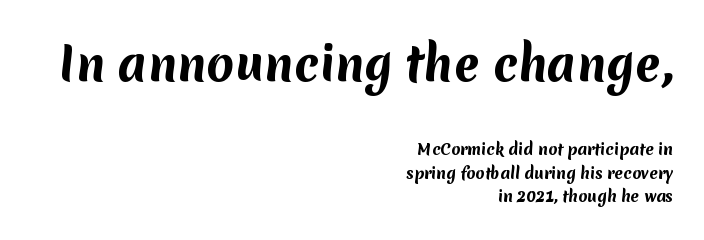
Q: Is the text bold? A: Yes.
Q: Is the typeface a serif or a sans-serif typeface? A: Sans-serif.
Q: Is the text underlined? A: No.
Q: How is the paragraph aligned? A: Right-aligned.
Q: Is the spacing between letters normal or unusually wide? A: Normal.
Q: Is the spacing between lines tight, normal or loose? A: Normal.
Q: Which block of text is set in a larger size, the first (top) or the second (bottom)? A: The first (top) one.
Q: Width (condensed, normal, or wide)? A: Normal.
Q: Stroke contrast? A: Medium.
Q: x-height? A: Medium.
Q: Monospaced? A: No.
